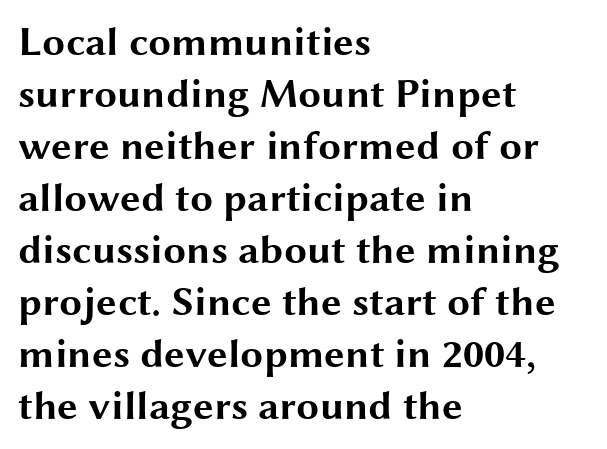
The image shows 41 px bold, wide sans-serif type, upright; set left-aligned, normal line spacing (1.27x), normal letter spacing, not underlined; medium stroke contrast and a medium x-height.
